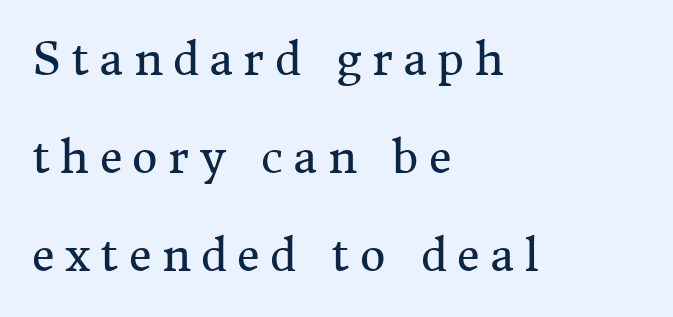
Q: Is the text bold? A: No.
Q: Is the text italic (slanted)? A: No, it is upright.
Q: Is the typeface a serif or a sans-serif typeface? A: Serif.
Q: Is the text underlined? A: No.
Q: How is the paragraph aligned? A: Left-aligned.
Q: Is the spacing between letters normal or unusually wide? A: Unusually wide.
Q: Is the spacing between lines tight, normal or loose? A: Loose.
Q: Width (condensed, normal, or wide)? A: Normal.
Q: Stroke contrast? A: Medium.
Q: x-height? A: Medium.
Q: Monospaced? A: No.
